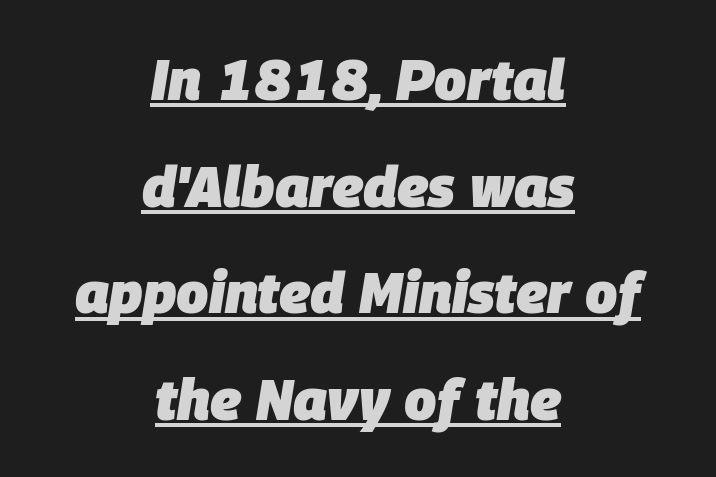
The image shows 57 px heavy type, italic (leaning right); set centered, line spacing 1.87x, normal letter spacing, underlined; low stroke contrast and a large x-height.
